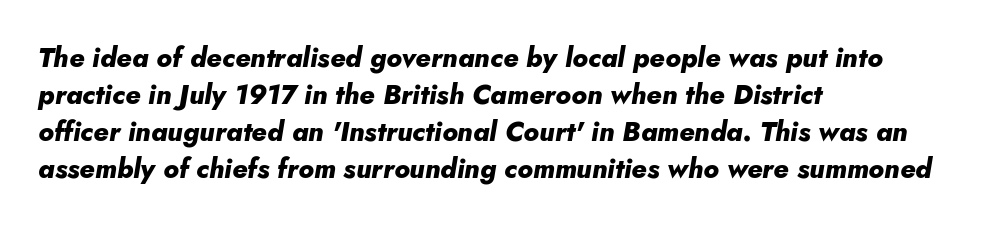
Q: Is the text bold? A: Yes.
Q: Is the text italic (slanted)? A: Yes, it leans right by about 5 degrees.
Q: Is the text underlined? A: No.
Q: How is the paragraph aligned? A: Left-aligned.
Q: Is the spacing between letters normal or unusually wide? A: Normal.
Q: Is the spacing between lines tight, normal or loose? A: Normal.
